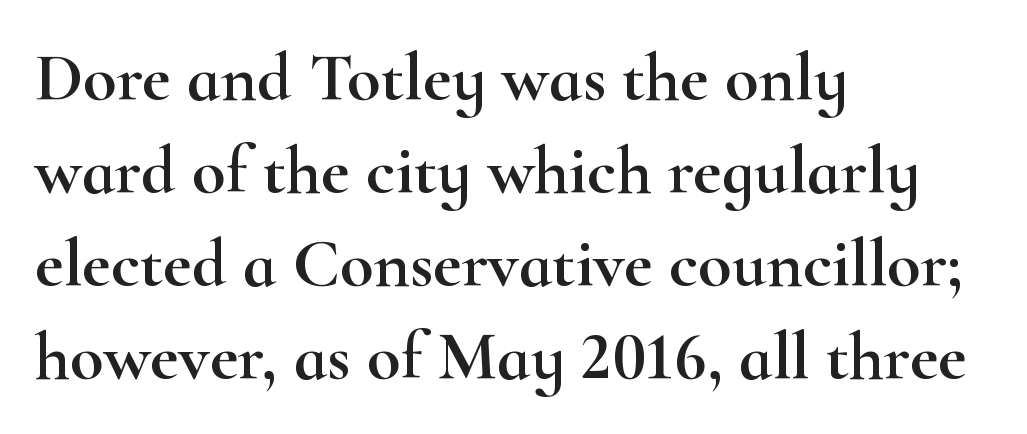
{"serif": "yes", "italic": "no", "width": "wide", "stroke_contrast": "high", "x_height": "small", "monospaced": "no", "underline": "no", "align": "left", "line_spacing": "normal", "line_spacing_ratio": 1.35, "letter_spacing": "normal", "letter_spacing_em": 0.0, "glyph_px": 69}
